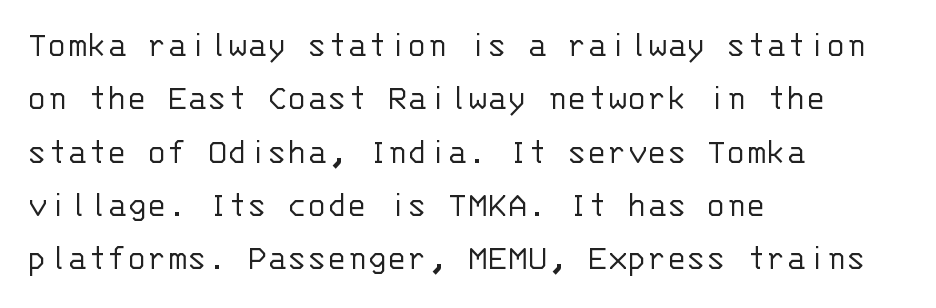
The ragged edge is on the right, which tells us the setting is flush left. A typesetter would label this face a sans. Just letters on the line, the space beneath them empty. Between one letter and the next there's only the usual sliver of space.
